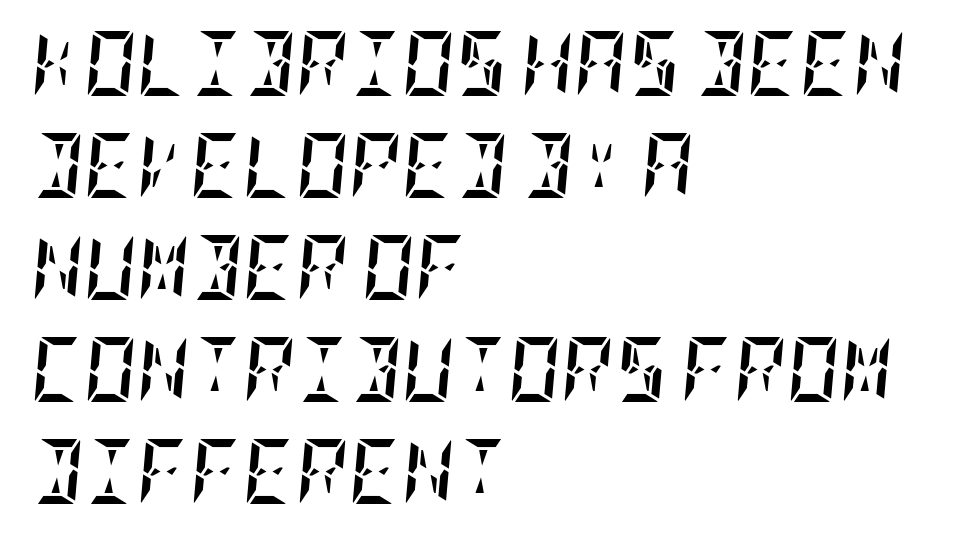
The rows are spaced the way most documents space them. Emphasis-style slanted type is in use. Is the block centered? No — it sits flush against the left margin. Default kerning and tracking; the words read as compact shapes. Decoration check: the copy has no underline. Summary of weight: heavy, a full bold.
